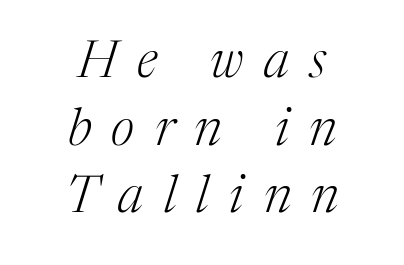
{"serif": "yes", "italic": "yes", "lean": "right", "slant_degrees": 17, "bold": "no", "weight": "light", "width": "normal", "stroke_contrast": "medium", "x_height": "medium", "monospaced": "no", "underline": "no", "align": "center", "line_spacing": "normal", "line_spacing_ratio": 1.3, "letter_spacing": "wide", "letter_spacing_em": 0.39, "glyph_px": 52}
